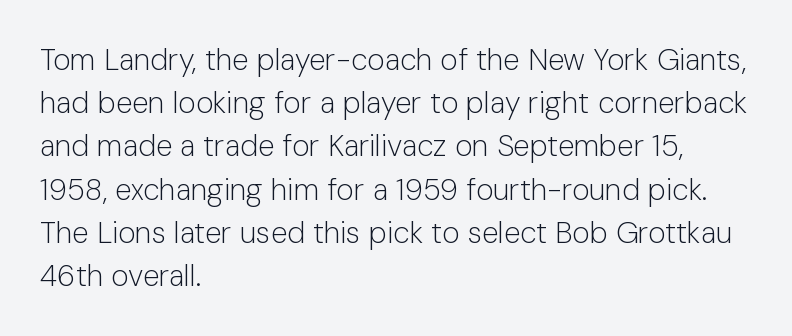
The image shows 30 px light sans-serif type, upright; set left-aligned, normal line spacing (1.44x), normal letter spacing, not underlined; low stroke contrast and a medium x-height.
